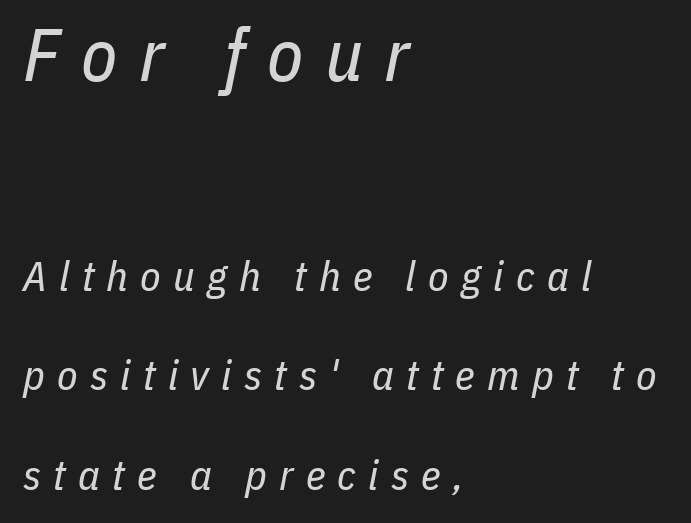
The image shows 74 px regular-weight, condensed type, italic (leaning right); set left-aligned, loose line spacing (2.37x), unusually wide letter spacing (+0.29 em), not underlined; the first (top) block is 1.76x larger; low stroke contrast and a medium x-height.
